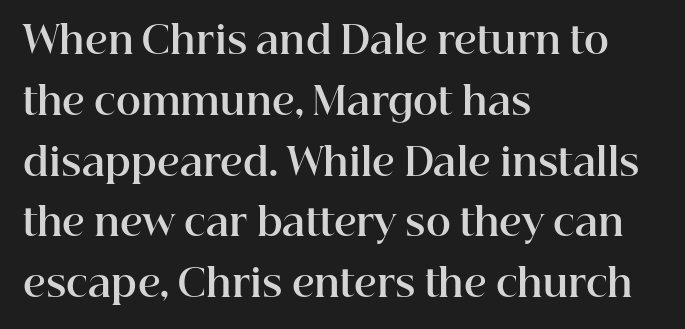
{"serif": "yes", "italic": "no", "bold": "yes", "weight": "bold", "width": "normal", "stroke_contrast": "high", "x_height": "medium", "monospaced": "no", "underline": "no", "align": "left", "line_spacing": "normal", "line_spacing_ratio": 1.6, "letter_spacing": "normal", "letter_spacing_em": 0.0, "glyph_px": 38}
